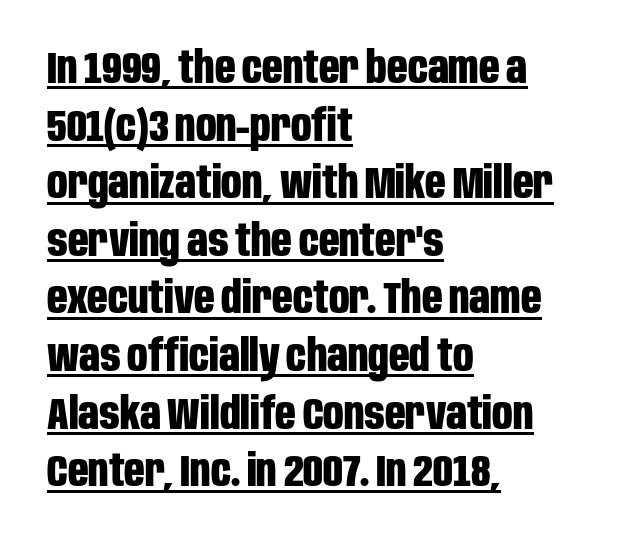
The image shows 45 px bold, condensed sans-serif type, upright; set left-aligned, normal line spacing (1.28x), normal letter spacing, underlined; low stroke contrast and a large x-height.
